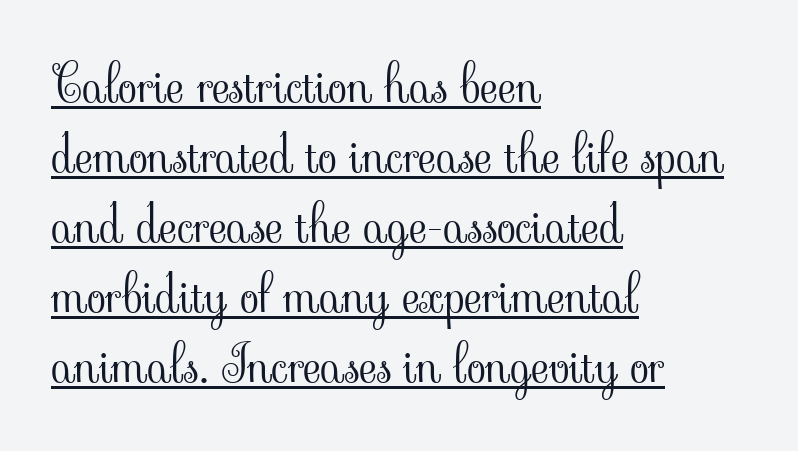
{"serif": "yes", "italic": "no", "bold": "no", "weight": "light", "width": "normal", "stroke_contrast": "low", "x_height": "small", "monospaced": "no", "underline": "yes", "align": "left", "line_spacing": "normal", "line_spacing_ratio": 1.4, "letter_spacing": "normal", "letter_spacing_em": 0.0, "glyph_px": 50}
